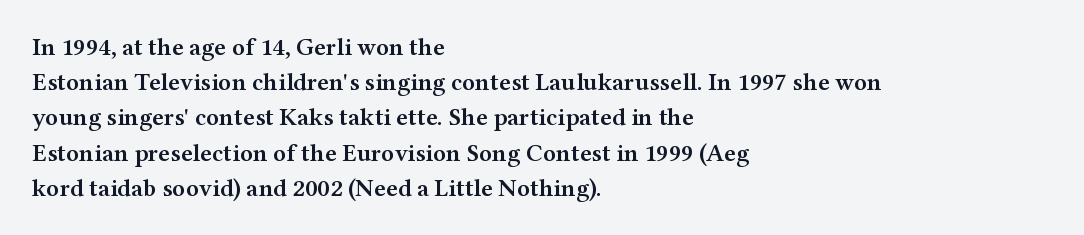
{"italic": "no", "bold": "semi", "underline": "no", "align": "left", "line_spacing": "normal", "line_spacing_ratio": 1.41, "letter_spacing": "normal", "letter_spacing_em": 0.0, "glyph_px": 25}
